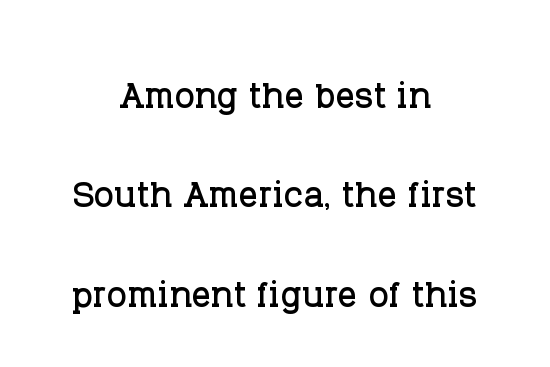
Q: Is the text italic (slanted)? A: No, it is upright.
Q: Is the typeface a serif or a sans-serif typeface? A: Serif.
Q: Is the text underlined? A: No.
Q: How is the paragraph aligned? A: Centered.
Q: Is the spacing between letters normal or unusually wide? A: Normal.
Q: Is the spacing between lines tight, normal or loose? A: Loose.
Q: Width (condensed, normal, or wide)? A: Normal.
Q: Stroke contrast? A: Low.
Q: x-height? A: Large.
Q: Monospaced? A: No.
